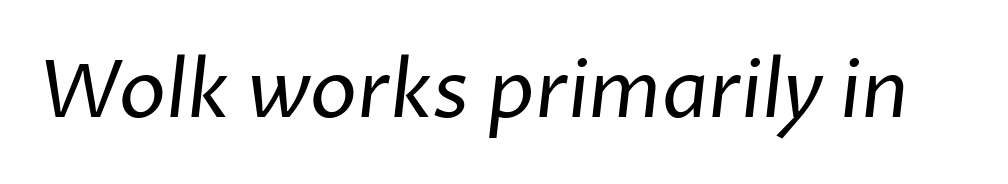
Compared with typical body copy, the letter spacing here is the same. The passage shown is typed in a proportional face where columns would drift. The characters display no serif detailing; their extremities are plain. Weight class: somewhere from thin through regular.
